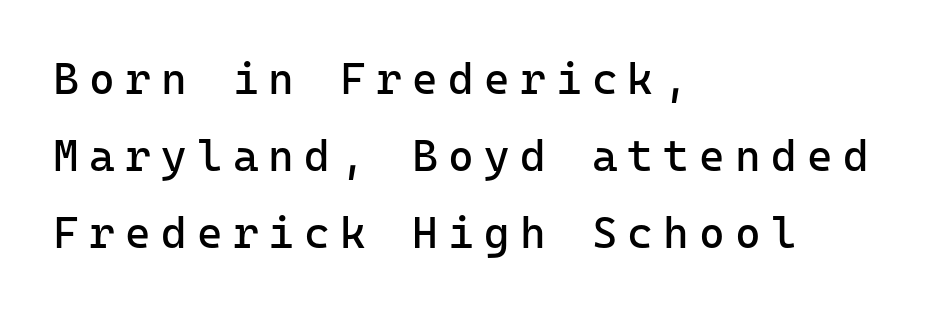
Nothing sits at the stroke ends, so this counts as sans-serif. Is there any slant? The stems are plumb. The passage shown is not bold in any degree. Check the space under the baseline: it is left empty. Typeset ragged right — the left edge is the straight one. Each letter, wide or thin by design, is forced into the same width here.
